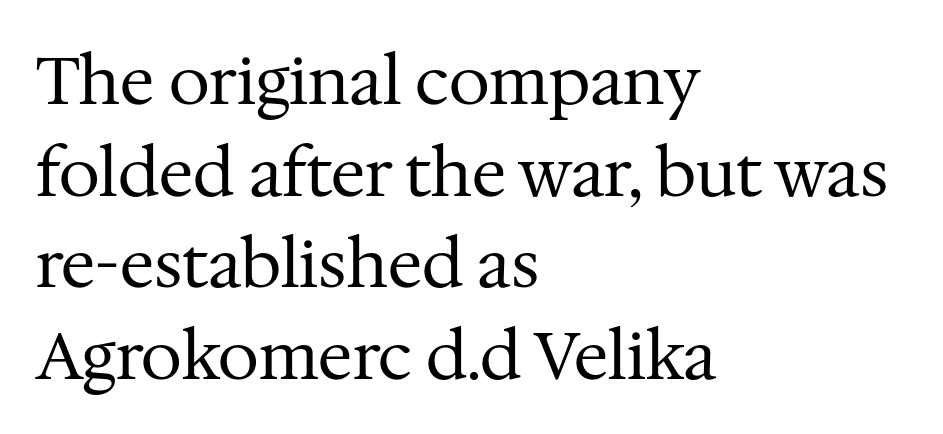
{"serif": "yes", "italic": "no", "bold": "no", "weight": "regular", "width": "normal", "stroke_contrast": "medium", "x_height": "medium", "monospaced": "no", "underline": "no", "align": "left", "line_spacing": "normal", "line_spacing_ratio": 1.39, "letter_spacing": "normal", "letter_spacing_em": 0.0, "glyph_px": 66}
